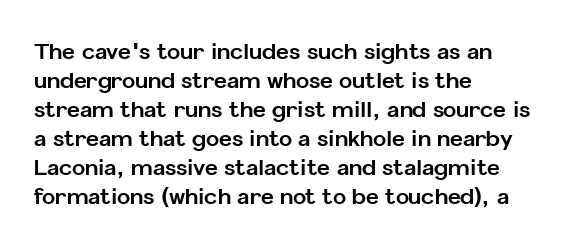
Q: Is the text bold? A: Yes.
Q: Is the text italic (slanted)? A: No, it is upright.
Q: Is the text underlined? A: No.
Q: How is the paragraph aligned? A: Left-aligned.
Q: Is the spacing between letters normal or unusually wide? A: Normal.
Q: Is the spacing between lines tight, normal or loose? A: Normal.
